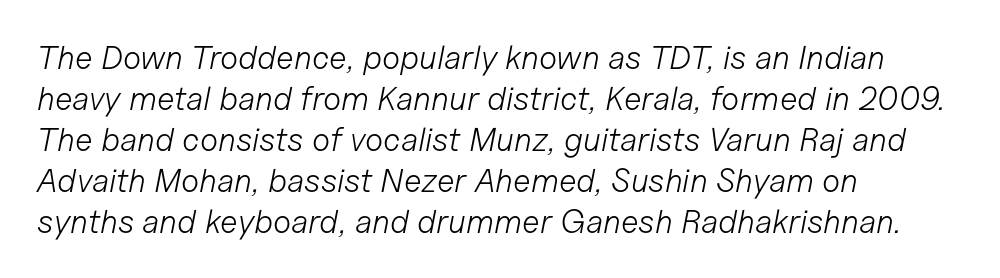
{"italic": "yes", "lean": "right", "slant_degrees": 11, "bold": "no", "weight": "light", "width": "normal", "stroke_contrast": "low", "x_height": "medium", "monospaced": "no", "underline": "no", "align": "left", "line_spacing_ratio": 1.24, "letter_spacing": "normal", "letter_spacing_em": 0.0, "glyph_px": 33}
